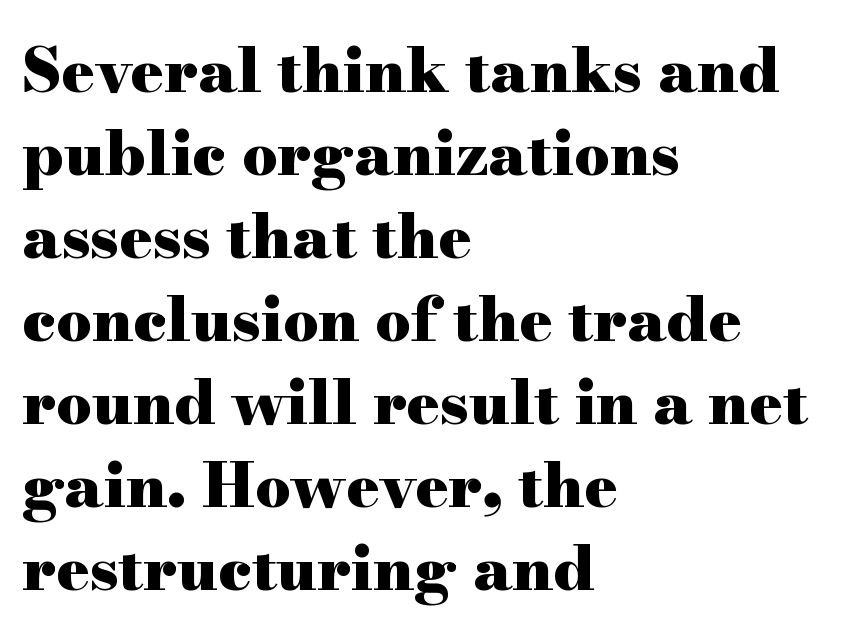
The image shows 62 px heavy, wide serif type, upright; set left-aligned, normal line spacing (1.34x), normal letter spacing, not underlined; high stroke contrast and a small x-height.
